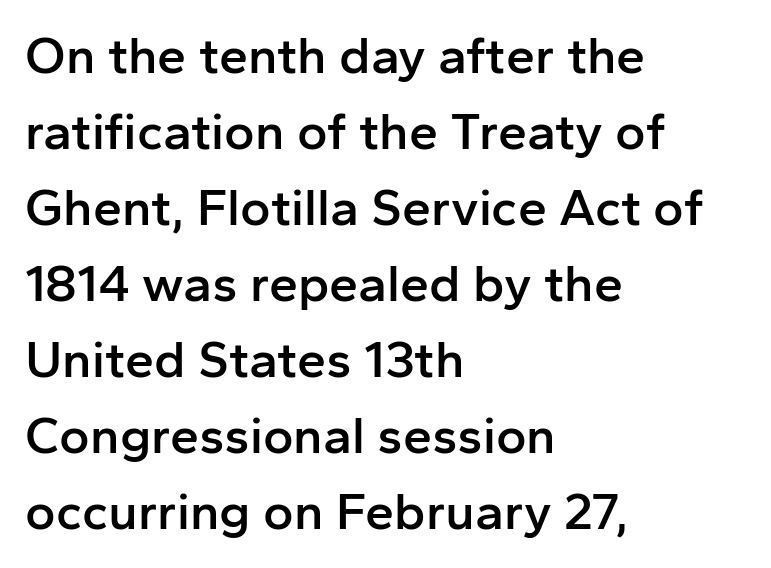
The image shows 52 px semibold sans-serif type, upright; set left-aligned, normal line spacing (1.46x), normal letter spacing, not underlined; low stroke contrast and a medium x-height.
